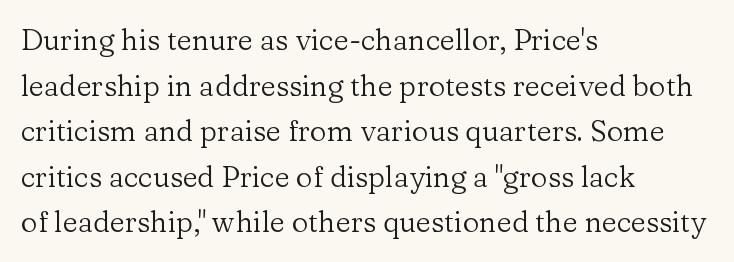
The image shows 29 px regular-weight serif type, upright; set left-aligned, normal line spacing (1.57x), normal letter spacing, not underlined; low stroke contrast and a medium x-height.
